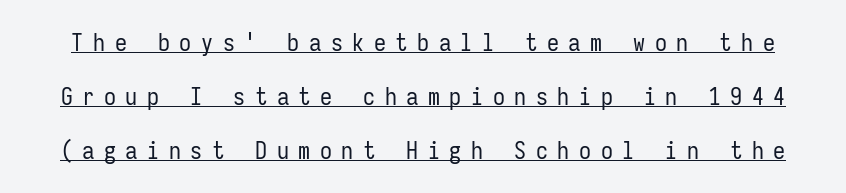
Students, observe: this is what heavily led, spacious text looks like. Characters follow at a spacing far wider than the type designer built in. Somebody hit Ctrl+U on this one — the words are underlined. Heaviness? Minimal to ordinary, like unemphasized prose. Is there any slant? The stems are plumb.
